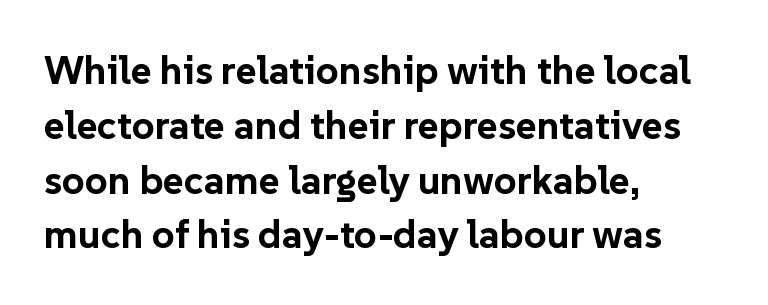
The font's upright variant was chosen for this text. A normal amount of white space separates one row of letters from the next. Examine the stroke ends and you'll find no serifs. The rendering anchors every line to the left-hand side. You could not count columns in this text — the font is proportionally spaced. The sample has been set heavy, in full bold.
